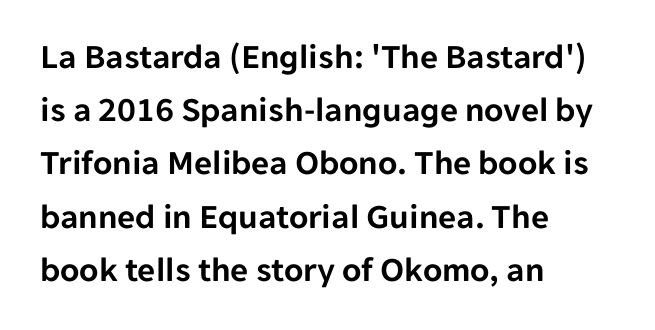
{"serif": "no", "italic": "no", "width": "normal", "stroke_contrast": "low", "x_height": "medium", "monospaced": "no", "underline": "no", "align": "left", "line_spacing": "normal", "line_spacing_ratio": 1.52, "letter_spacing": "normal", "letter_spacing_em": 0.0, "glyph_px": 35}
